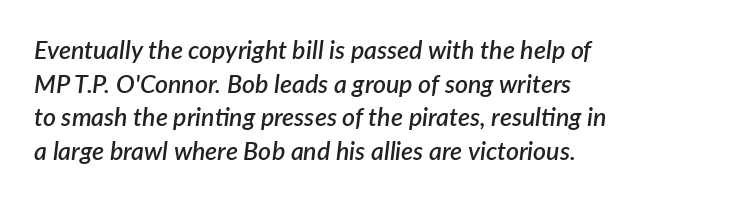
The image shows 25 px text type, italic (leaning right); set left-aligned, normal line spacing (1.35x), normal letter spacing, not underlined.
